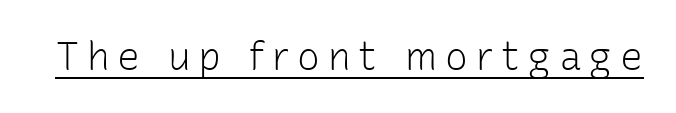
The image shows 38 px light sans-serif type, upright; set unusually wide letter spacing (+0.21 em), underlined; low stroke contrast and a medium x-height.
